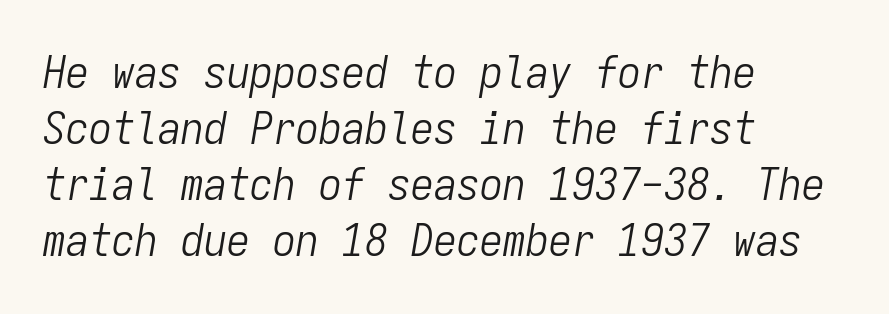
Every character sits at an angle, as italics do. Reading down the block, your eye returns to a fixed left position each line. Underlining? Definitely not there. Standard letterfit; no display-style spreading of the glyphs.
